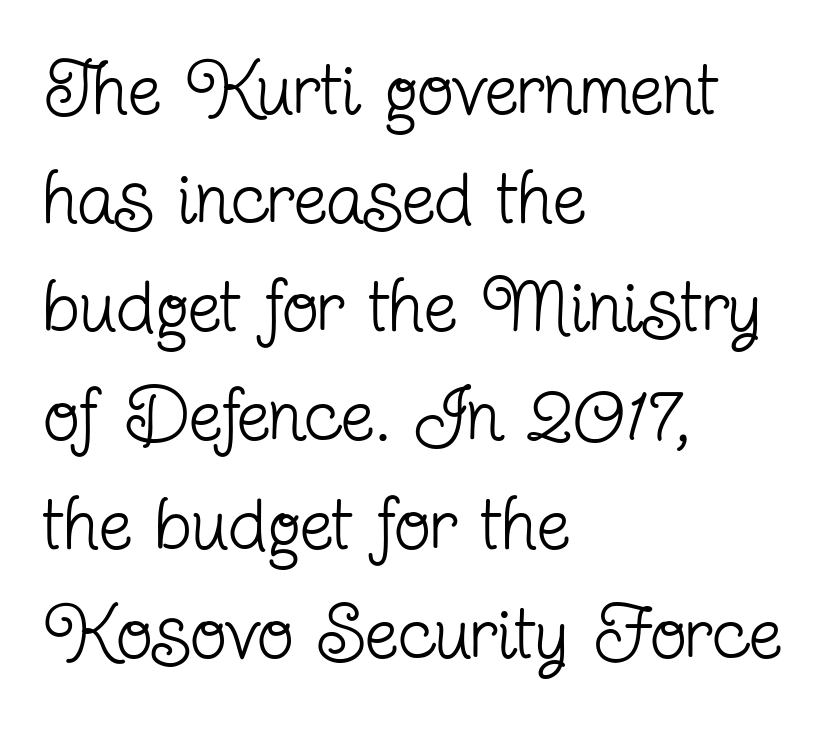
Q: Is the text bold? A: No.
Q: Is the text italic (slanted)? A: No, it is upright.
Q: Is the typeface a serif or a sans-serif typeface? A: Serif.
Q: Is the text underlined? A: No.
Q: How is the paragraph aligned? A: Left-aligned.
Q: Is the spacing between letters normal or unusually wide? A: Normal.
Q: Is the spacing between lines tight, normal or loose? A: Normal.
Q: Width (condensed, normal, or wide)? A: Condensed.
Q: Stroke contrast? A: Low.
Q: x-height? A: Medium.
Q: Monospaced? A: No.
